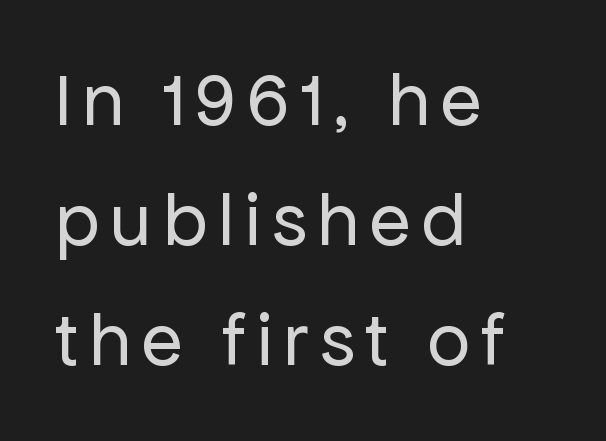
The baseline area is clear. Note the varied advance widths — an 'i' is clearly narrower than an 'm'. If you measured baseline to baseline, you'd find a middling distance. Is there any slant? The stems are plumb. Does the type have serifs? No, each stem ends abruptly. A quiet, ordinary-to-light weight characterises the typeface.
